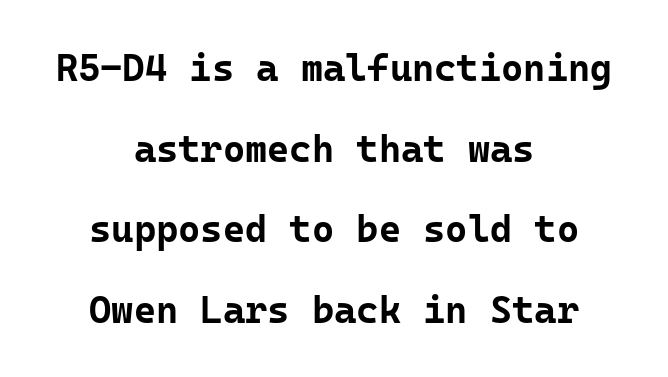
{"serif": "no", "italic": "no", "bold": "yes", "weight": "bold", "width": "normal", "stroke_contrast": "low", "x_height": "medium", "monospaced": "yes", "underline": "no", "align": "center", "line_spacing": "loose", "line_spacing_ratio": 2.12, "letter_spacing": "normal", "letter_spacing_em": 0.0, "glyph_px": 38}
